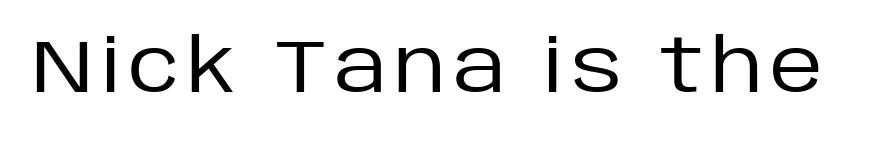
Q: Is the text bold? A: No.
Q: Is the text italic (slanted)? A: No, it is upright.
Q: Is the typeface a serif or a sans-serif typeface? A: Sans-serif.
Q: Is the text underlined? A: No.
Q: Width (condensed, normal, or wide)? A: Normal.
Q: Stroke contrast? A: Low.
Q: x-height? A: Large.
Q: Monospaced? A: No.
